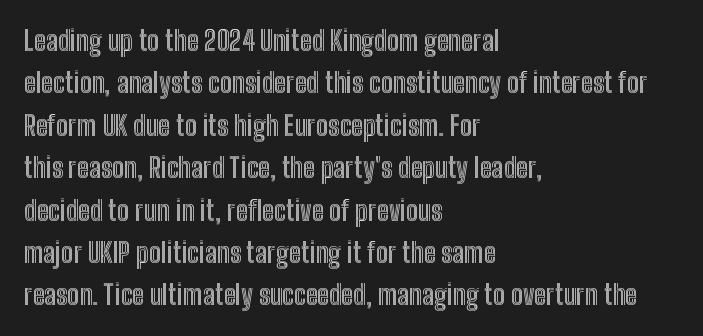
{"italic": "no", "underline": "no", "align": "left", "line_spacing": "normal", "line_spacing_ratio": 1.57, "letter_spacing": "normal", "letter_spacing_em": 0.0, "glyph_px": 27}
